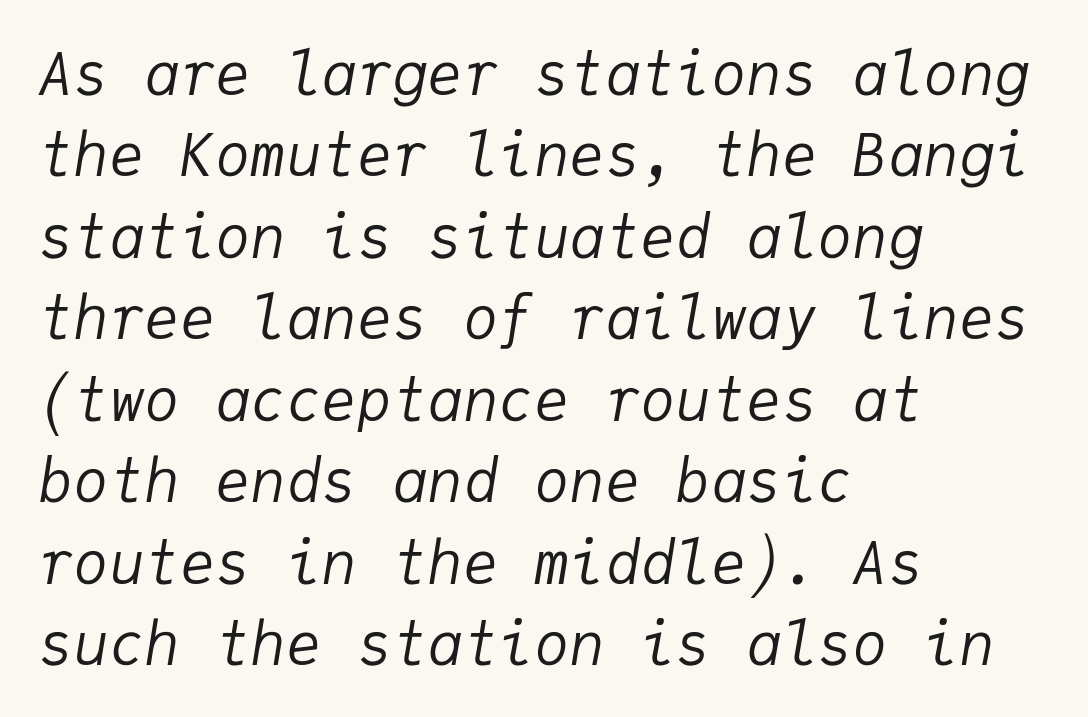
{"italic": "yes", "lean": "right", "slant_degrees": 9, "bold": "no", "weight": "regular", "width": "normal", "stroke_contrast": "low", "x_height": "medium", "monospaced": "yes", "underline": "no", "align": "left", "line_spacing": "normal", "line_spacing_ratio": 1.38, "letter_spacing": "normal", "letter_spacing_em": 0.0, "glyph_px": 59}
